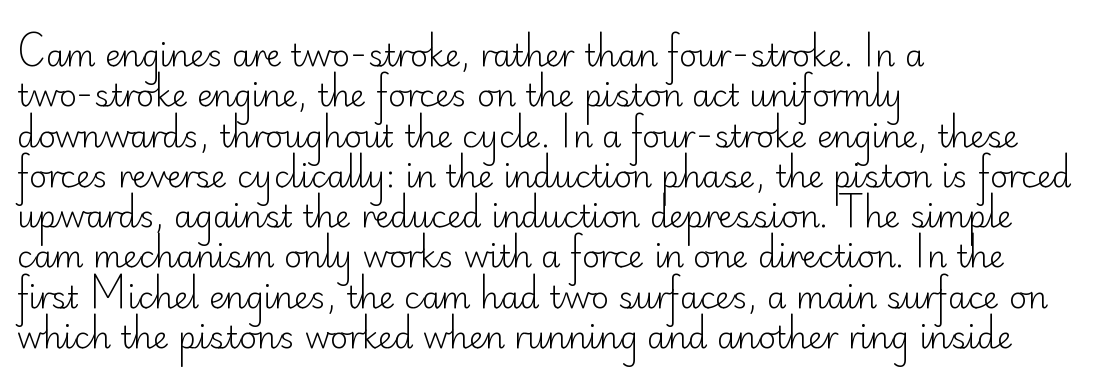
Typeset ragged right — the left edge is the straight one. The vertical gap from one line to the next is medium. The lettering holds an erect, upright posture throughout. No feet cap the strokes, marking this as sans-serif type. You could not count columns in this text — the font is proportionally spaced. There is no visible air inserted between adjacent glyphs.
